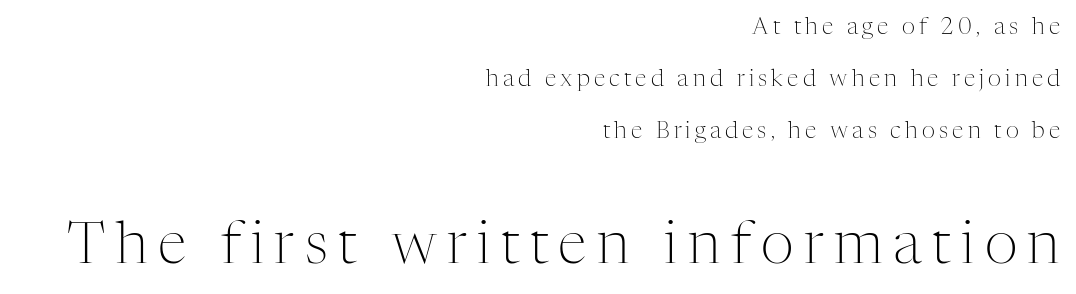
{"serif": "yes", "italic": "no", "bold": "no", "weight": "light", "width": "normal", "stroke_contrast": "medium", "x_height": "medium", "monospaced": "no", "underline": "no", "align": "right", "line_spacing": "loose", "line_spacing_ratio": 2.26, "larger_block": "second", "size_ratio": 2.52, "glyph_px": 58}
